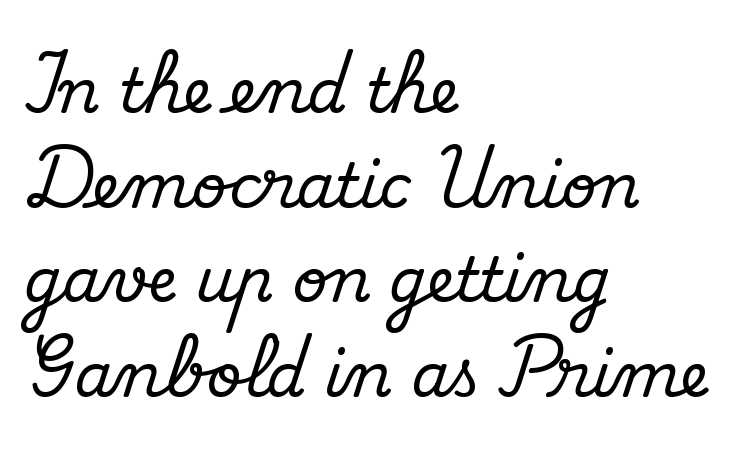
{"serif": "yes", "width": "normal", "stroke_contrast": "medium", "x_height": "small", "monospaced": "no", "underline": "no", "align": "left", "line_spacing": "normal", "line_spacing_ratio": 1.55, "letter_spacing": "normal", "letter_spacing_em": 0.0, "glyph_px": 61}
